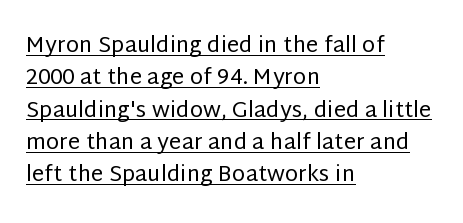
The image shows 22 px text type, upright; set left-aligned, normal line spacing (1.47x), normal letter spacing, underlined.
